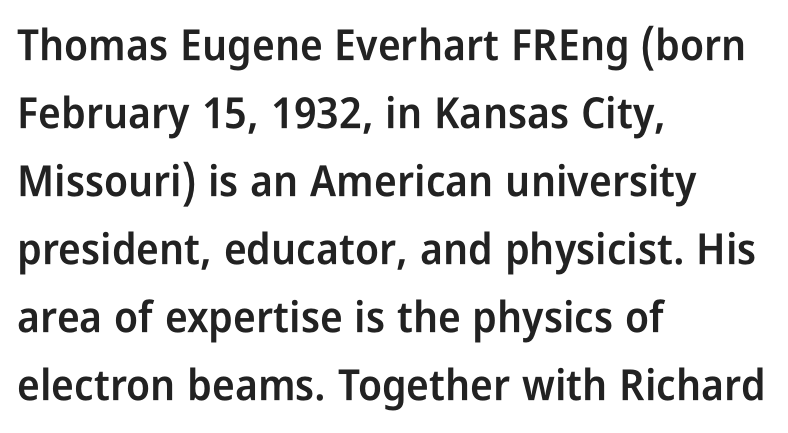
The image shows 43 px semibold, condensed sans-serif type, upright; set left-aligned, normal line spacing (1.58x), normal letter spacing, not underlined; low stroke contrast and a medium x-height.
